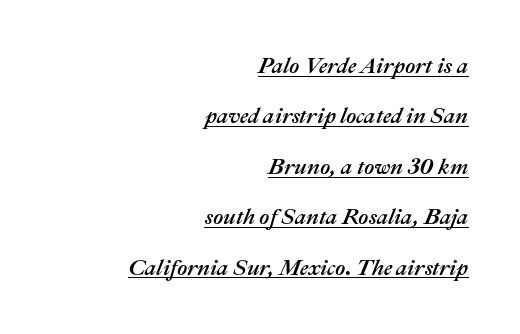
The image shows 22 px text type, italic (leaning right); set right-aligned, loose line spacing (2.29x), normal letter spacing, underlined.
